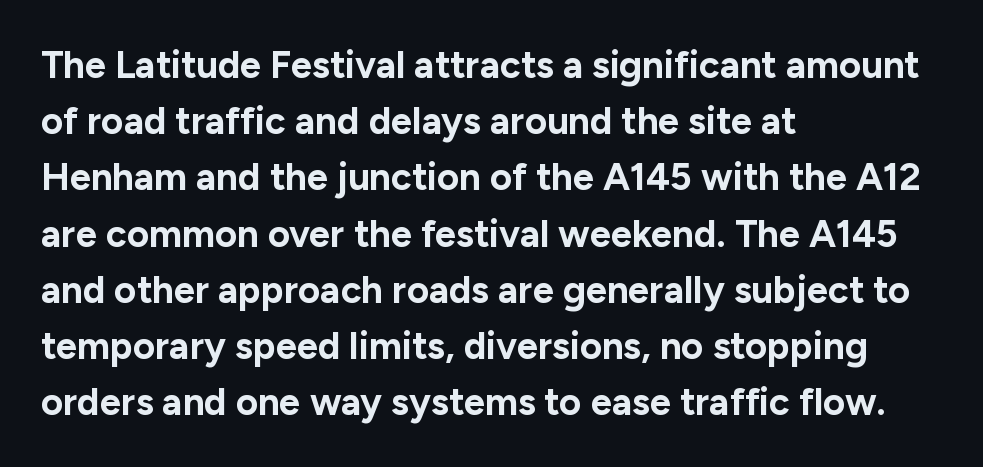
{"serif": "no", "italic": "no", "bold": "yes", "weight": "bold", "width": "normal", "stroke_contrast": "low", "x_height": "medium", "monospaced": "no", "underline": "no", "align": "left", "line_spacing": "normal", "line_spacing_ratio": 1.48, "letter_spacing": "normal", "letter_spacing_em": 0.0, "glyph_px": 38}
